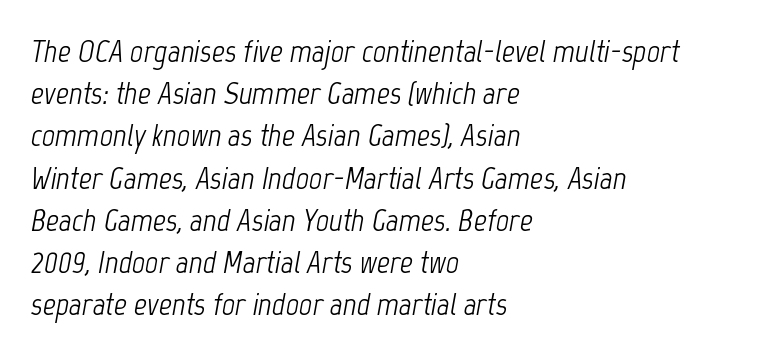
Characters are canted at an angle relative to the baseline's perpendicular. Reading down the block, your eye returns to a fixed left position each line. Each word holds together tightly as a unit, with standard inter-letter gaps. The lines sit at an ordinary, default distance from one another.
